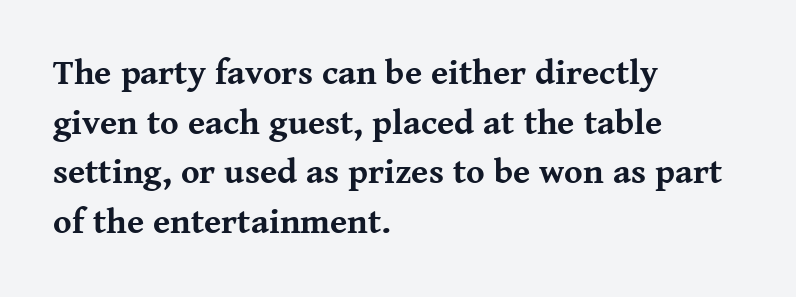
Small tapered or slab feet sit at the stroke ends, so this counts as serif. The zone under the glyphs is completely vacant. The rendering uses natural spacing where letterforms have individual widths. The paragraph has a hard left edge and a soft right edge. Standard letterfit; no display-style spreading of the glyphs. Do the letters lean? They stand straight.
